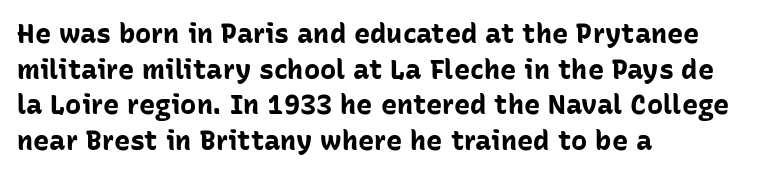
The image shows 27 px bold type, upright; set left-aligned, normal line spacing (1.32x), normal letter spacing, not underlined.
